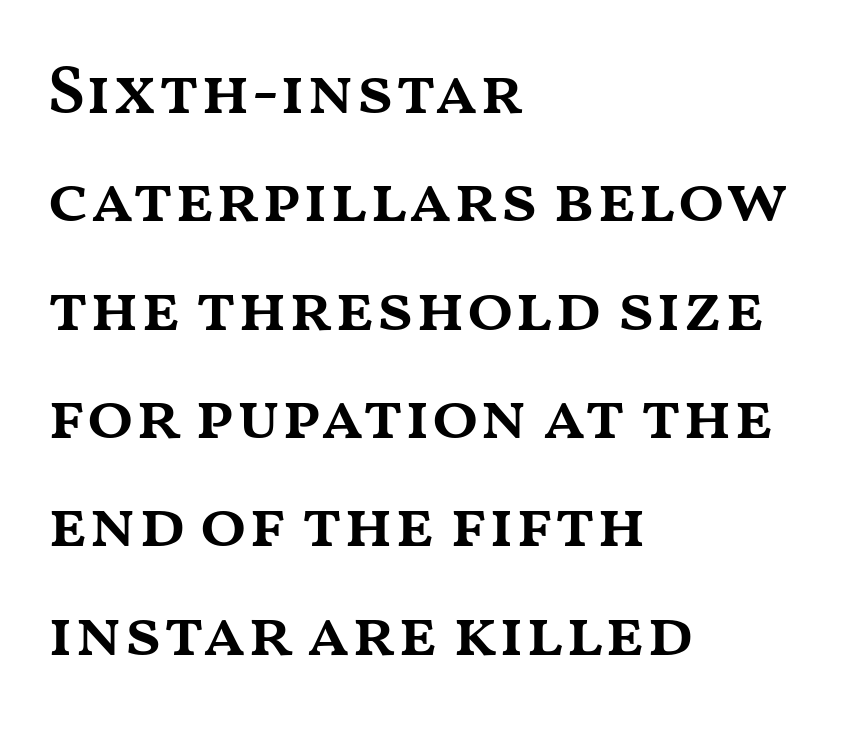
{"italic": "no", "bold": "semi", "weight": "semibold", "width": "wide", "stroke_contrast": "medium", "x_height": "medium", "monospaced": "no", "underline": "no", "align": "left", "line_spacing": "normal", "line_spacing_ratio": 1.57, "letter_spacing": "normal", "letter_spacing_em": 0.0, "glyph_px": 69}
